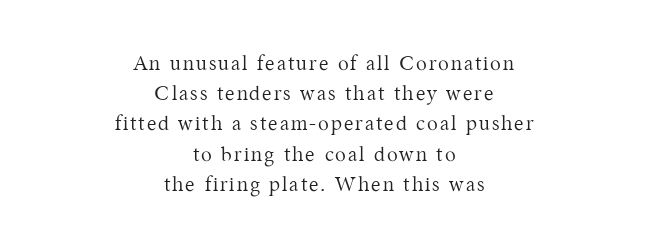
Is the type heavy? It reads as light-to-regular instead. Anything drawn beneath the words? Only blank space. If you measured baseline to baseline, you'd find a middling distance. Leftover space on each line is divided equally before and after the words.
